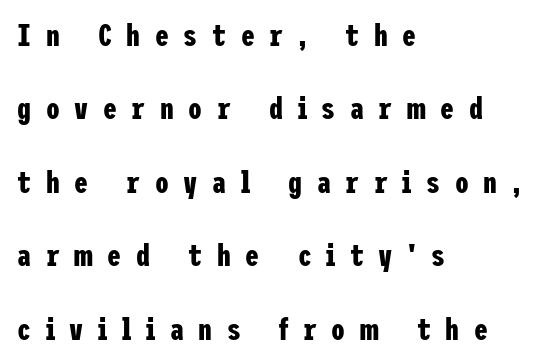
Q: Is the text bold? A: Yes.
Q: Is the text italic (slanted)? A: No, it is upright.
Q: Is the typeface a serif or a sans-serif typeface? A: Sans-serif.
Q: Is the text underlined? A: No.
Q: How is the paragraph aligned? A: Left-aligned.
Q: Is the spacing between letters normal or unusually wide? A: Unusually wide.
Q: Is the spacing between lines tight, normal or loose? A: Loose.
Q: Width (condensed, normal, or wide)? A: Condensed.
Q: Stroke contrast? A: Low.
Q: x-height? A: Medium.
